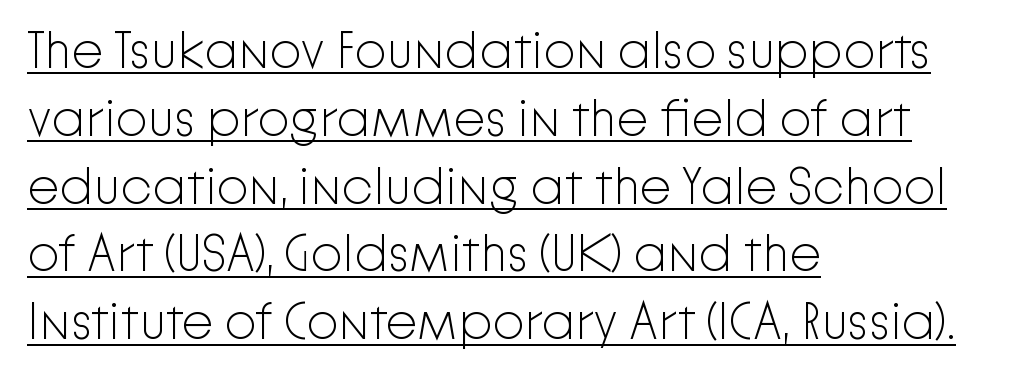
Q: Is the text bold? A: No.
Q: Is the text italic (slanted)? A: No, it is upright.
Q: Is the typeface a serif or a sans-serif typeface? A: Sans-serif.
Q: Is the text underlined? A: Yes.
Q: How is the paragraph aligned? A: Left-aligned.
Q: Is the spacing between letters normal or unusually wide? A: Normal.
Q: Is the spacing between lines tight, normal or loose? A: Normal.
Q: Width (condensed, normal, or wide)? A: Normal.
Q: Stroke contrast? A: Low.
Q: x-height? A: Medium.
Q: Monospaced? A: No.
